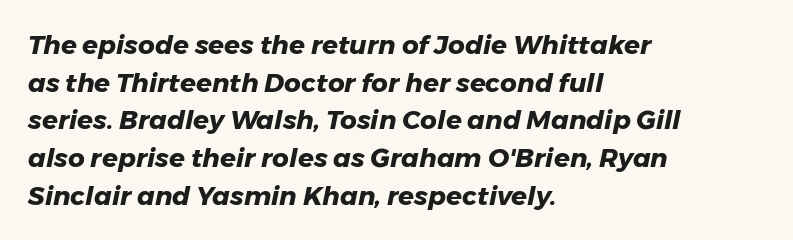
The image shows 26 px bold type, italic (leaning right); set left-aligned, normal line spacing (1.45x), normal letter spacing, not underlined.
